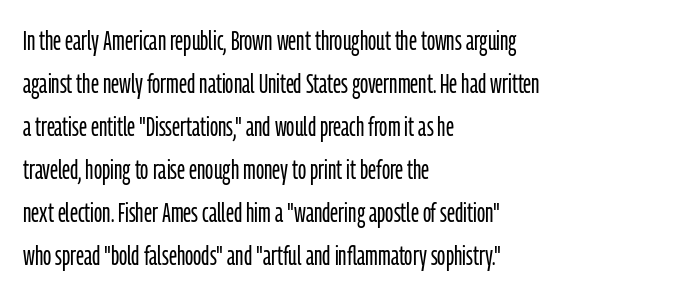
{"italic": "no", "bold": "no", "underline": "no", "align": "left", "line_spacing": "normal", "line_spacing_ratio": 1.59, "letter_spacing": "normal", "letter_spacing_em": 0.0, "glyph_px": 27}
